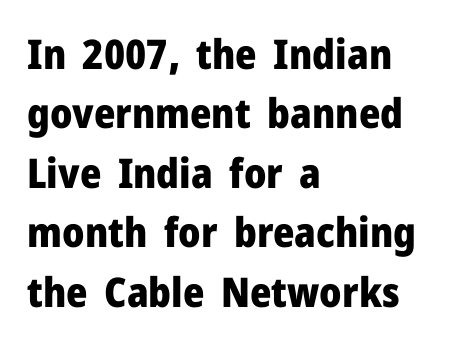
The image shows 41 px heavy sans-serif type, upright; set left-aligned, normal line spacing (1.45x), normal letter spacing, not underlined; low stroke contrast and a medium x-height.
